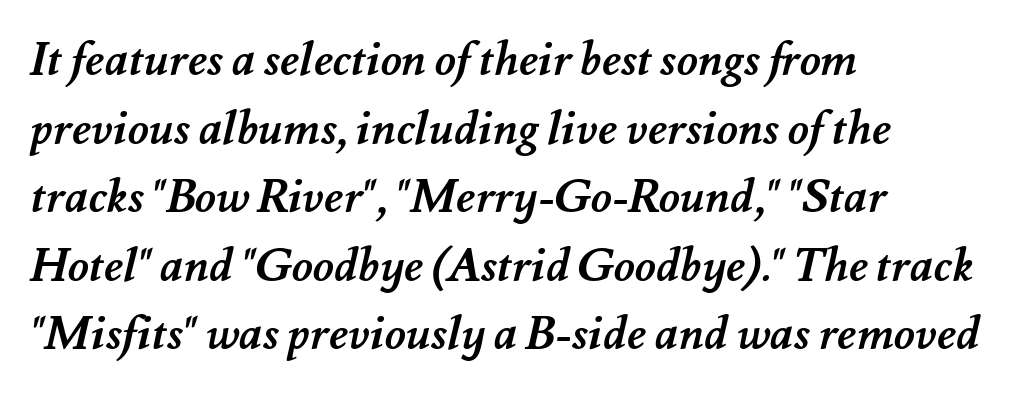
Does extra space separate the letters? No, they use regular spacing. This is heavy type, rendered in bold. If you drew a ruler down the left edge, every line would touch it. The zone under the glyphs is completely vacant. Each letter keeps its own natural width here, so spacing adapts to shape.
